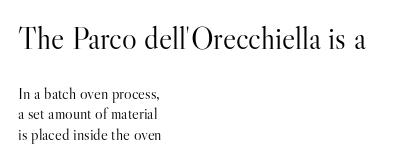
The image shows 31 px light serif type, upright; set left-aligned, normal line spacing (1.29x), normal letter spacing, not underlined; the first (top) block is 1.94x larger; high stroke contrast and a small x-height.
